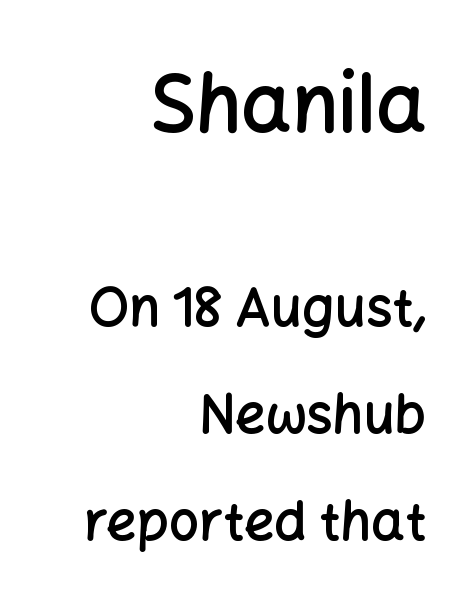
{"serif": "no", "italic": "no", "bold": "semi", "weight": "semibold", "width": "normal", "stroke_contrast": "low", "x_height": "medium", "monospaced": "no", "underline": "no", "align": "right", "line_spacing": "loose", "line_spacing_ratio": 2.02, "letter_spacing": "normal", "letter_spacing_em": 0.0, "larger_block": "first", "size_ratio": 1.49, "glyph_px": 79}
